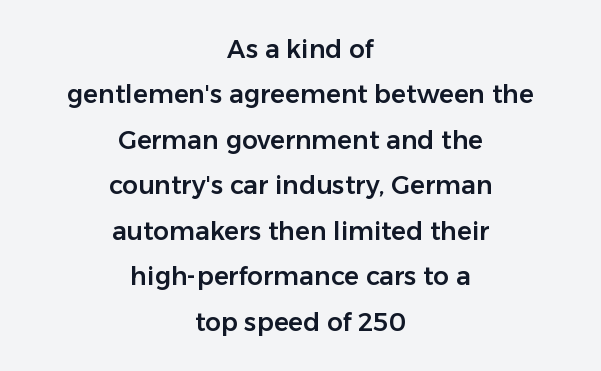
{"italic": "no", "underline": "no", "align": "center", "line_spacing_ratio": 1.82, "letter_spacing": "normal", "letter_spacing_em": 0.0, "glyph_px": 25}
